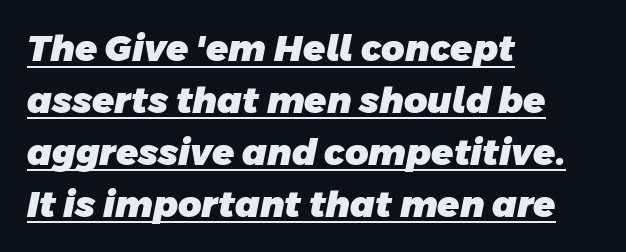
No extra tracking has been applied to these lines. You could not count columns in this text — the font is proportionally spaced. The face used here has the dense, thick strokes of a bold. Visually the block forms a straight wall on the left and a jagged coastline on the right.
